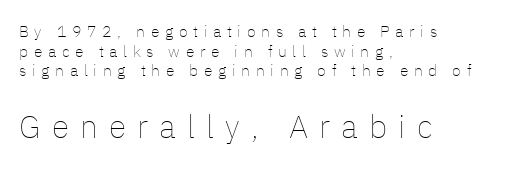
Q: Is the text bold? A: No.
Q: Is the text italic (slanted)? A: No, it is upright.
Q: Is the text underlined? A: No.
Q: How is the paragraph aligned? A: Left-aligned.
Q: Is the spacing between letters normal or unusually wide? A: Unusually wide.
Q: Which block of text is set in a larger size, the first (top) or the second (bottom)? A: The second (bottom) one.
Q: Width (condensed, normal, or wide)? A: Normal.
Q: Stroke contrast? A: Low.
Q: x-height? A: Medium.
Q: Monospaced? A: No.
